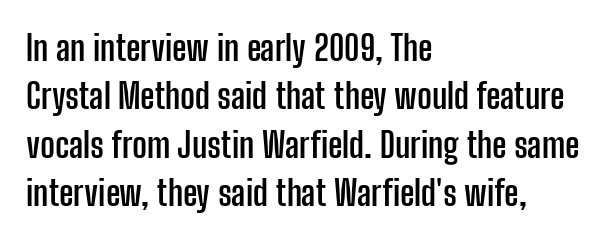
Q: Is the text bold? A: Yes.
Q: Is the text italic (slanted)? A: No, it is upright.
Q: Is the typeface a serif or a sans-serif typeface? A: Sans-serif.
Q: Is the text underlined? A: No.
Q: How is the paragraph aligned? A: Left-aligned.
Q: Is the spacing between letters normal or unusually wide? A: Normal.
Q: Is the spacing between lines tight, normal or loose? A: Normal.
Q: Width (condensed, normal, or wide)? A: Condensed.
Q: Stroke contrast? A: Low.
Q: x-height? A: Medium.
Q: Monospaced? A: No.
